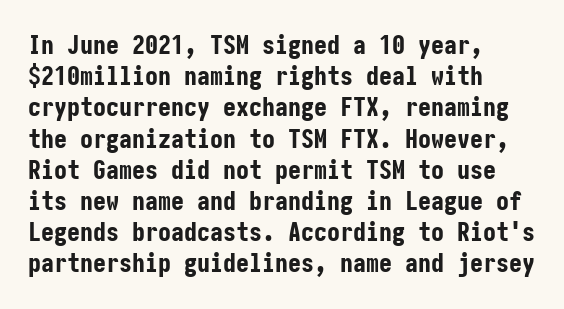
A typesetter would mark this as roman, not italic. The face used here is rendered with its standard letterfit. As a designer I'd log this as weight 700, bold. Underlining? Definitely not there. The text block is weighted toward the left margin, trailing off unevenly rightward.
